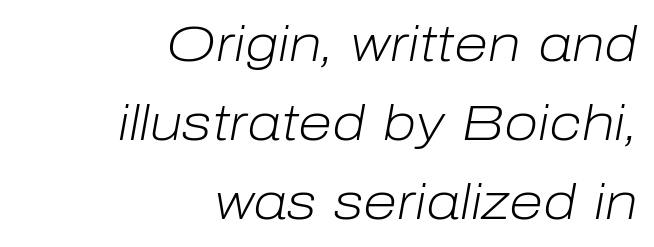
The space beneath each line is pristine and unruled. This is oblique type, the kind used for emphasis or titles. The weight would be labelled regular, book, light, or lighter still. Honestly, the letter spacing is just normal — you wouldn't notice it.
